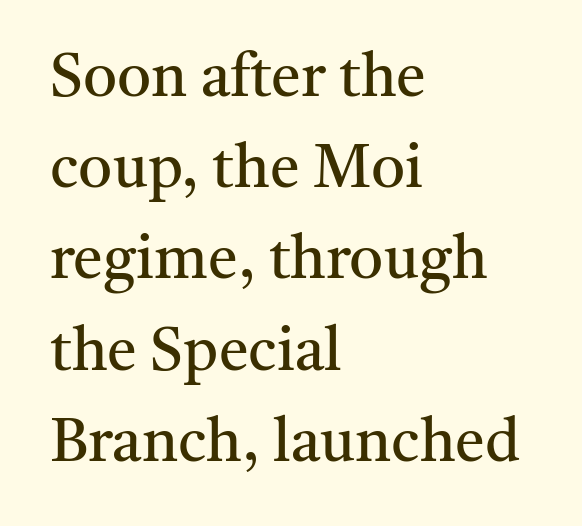
Q: Is the text bold? A: No.
Q: Is the text italic (slanted)? A: No, it is upright.
Q: Is the typeface a serif or a sans-serif typeface? A: Serif.
Q: Is the text underlined? A: No.
Q: How is the paragraph aligned? A: Left-aligned.
Q: Is the spacing between letters normal or unusually wide? A: Normal.
Q: Is the spacing between lines tight, normal or loose? A: Normal.
Q: Width (condensed, normal, or wide)? A: Normal.
Q: Stroke contrast? A: Medium.
Q: x-height? A: Medium.
Q: Monospaced? A: No.
